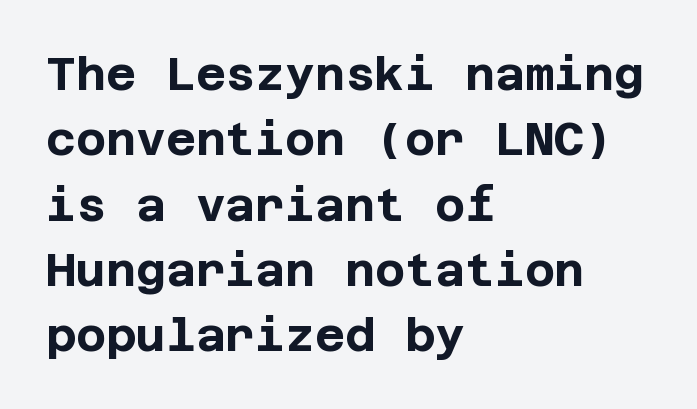
Q: Is the text bold? A: Yes.
Q: Is the text italic (slanted)? A: No, it is upright.
Q: Is the typeface a serif or a sans-serif typeface? A: Sans-serif.
Q: Is the text underlined? A: No.
Q: How is the paragraph aligned? A: Left-aligned.
Q: Is the spacing between letters normal or unusually wide? A: Normal.
Q: Is the spacing between lines tight, normal or loose? A: Normal.
Q: Width (condensed, normal, or wide)? A: Normal.
Q: Stroke contrast? A: Low.
Q: x-height? A: Large.
